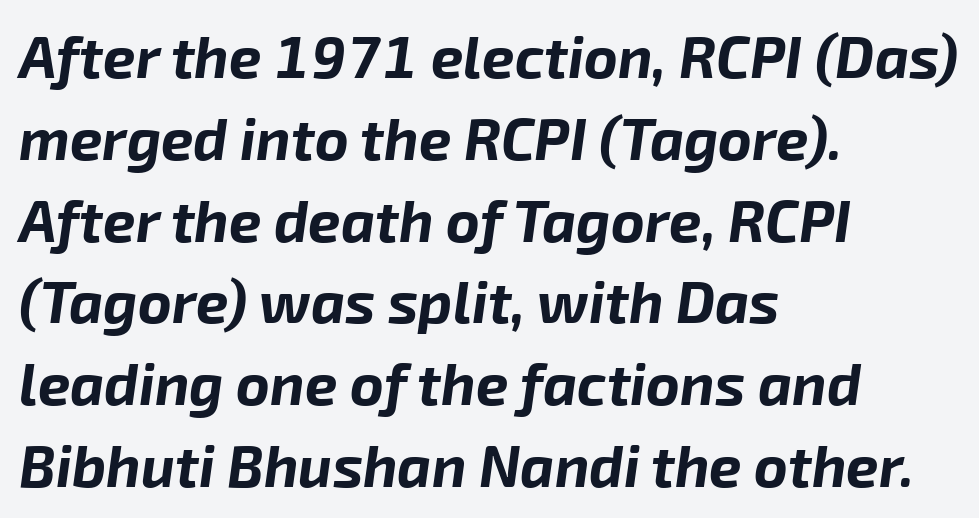
{"italic": "yes", "lean": "right", "slant_degrees": 8, "bold": "yes", "weight": "bold", "width": "normal", "stroke_contrast": "low", "x_height": "medium", "monospaced": "no", "underline": "no", "align": "left", "line_spacing": "normal", "line_spacing_ratio": 1.41, "letter_spacing": "normal", "letter_spacing_em": 0.0, "glyph_px": 58}
